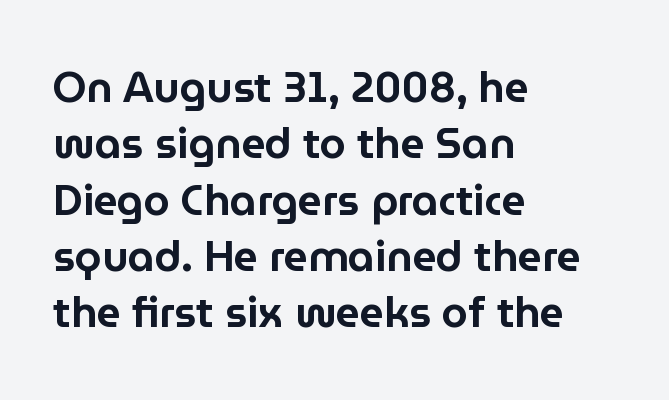
Inter-character spacing is left at the font's built-in metrics. Characters remain perfectly vertical along every line. Clear beneath every line of the passage. These lines are rendered in a variable-pitch font. Does the type have serifs? No, each stem ends abruptly.
